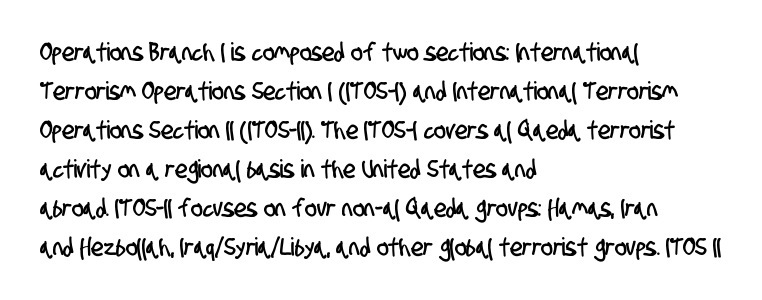
Nothing unusual about the tracking: characters are spaced as the font intends. The leading is moderate, giving the passage an even texture. Letters rest on an invisible, unmarked baseline. Leftover space on each line is placed entirely after the last word.
